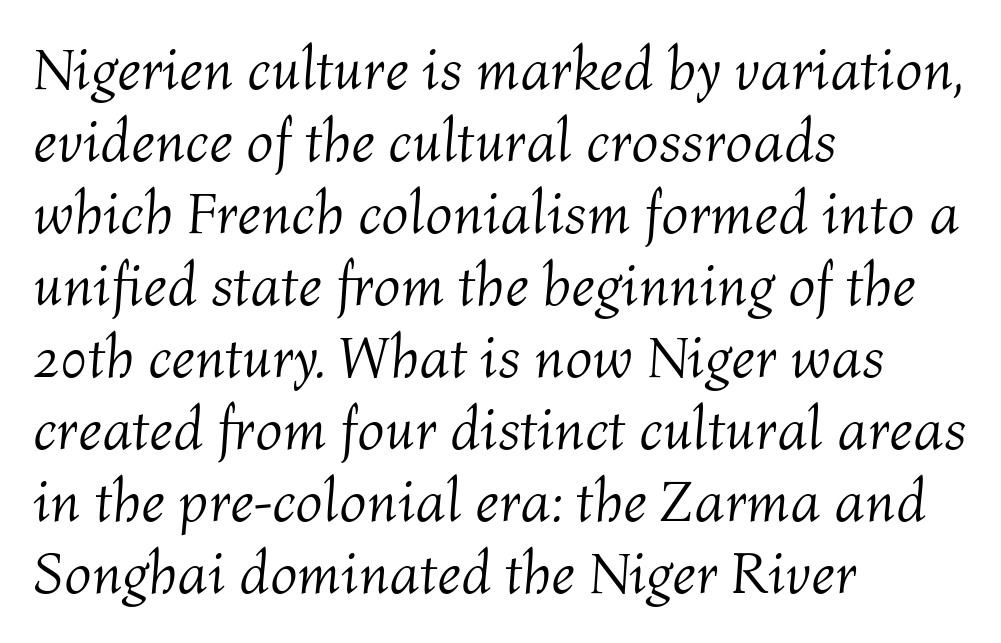
{"italic": "yes", "lean": "right", "slant_degrees": 4, "bold": "no", "weight": "light", "width": "normal", "stroke_contrast": "medium", "x_height": "medium", "monospaced": "no", "underline": "no", "align": "left", "line_spacing_ratio": 1.2, "letter_spacing": "normal", "letter_spacing_em": 0.0, "glyph_px": 60}
